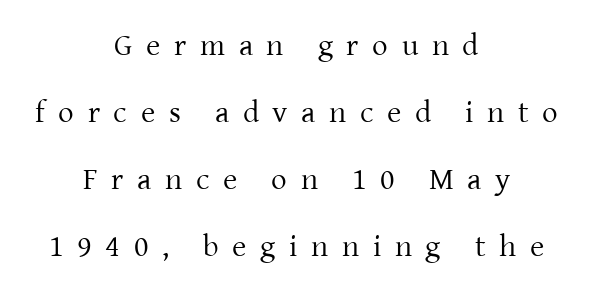
Quick note: interline space is abundant. You can tell from the footed stems that serif type was used. Unmarked baselines from the first word to the last. Honestly, the letter spacing is so wide it's the main thing you notice. The typesetting does not lean heavy: it is not bold.
